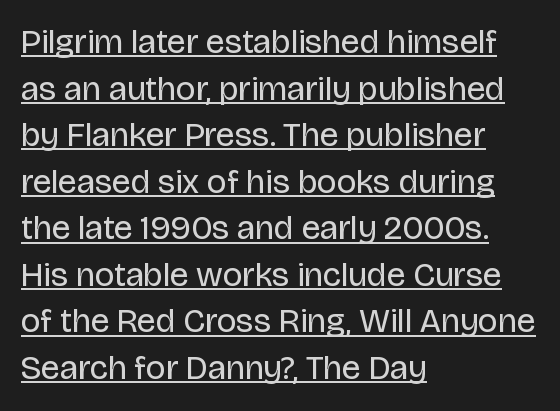
Q: Is the text bold? A: No.
Q: Is the text italic (slanted)? A: No, it is upright.
Q: Is the typeface a serif or a sans-serif typeface? A: Sans-serif.
Q: Is the text underlined? A: Yes.
Q: How is the paragraph aligned? A: Left-aligned.
Q: Is the spacing between letters normal or unusually wide? A: Normal.
Q: Is the spacing between lines tight, normal or loose? A: Normal.
Q: Width (condensed, normal, or wide)? A: Normal.
Q: Stroke contrast? A: Low.
Q: x-height? A: Large.
Q: Monospaced? A: No.
